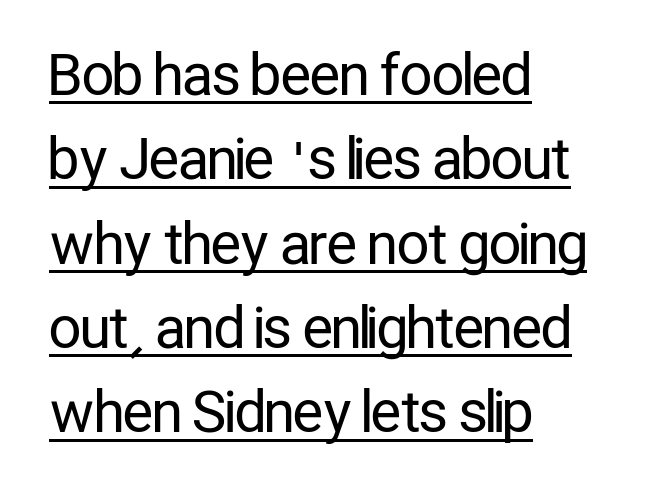
{"serif": "no", "italic": "no", "bold": "no", "weight": "regular", "width": "condensed", "stroke_contrast": "low", "x_height": "medium", "monospaced": "no", "underline": "yes", "align": "left", "line_spacing": "normal", "line_spacing_ratio": 1.48, "letter_spacing": "normal", "letter_spacing_em": 0.0, "glyph_px": 57}
